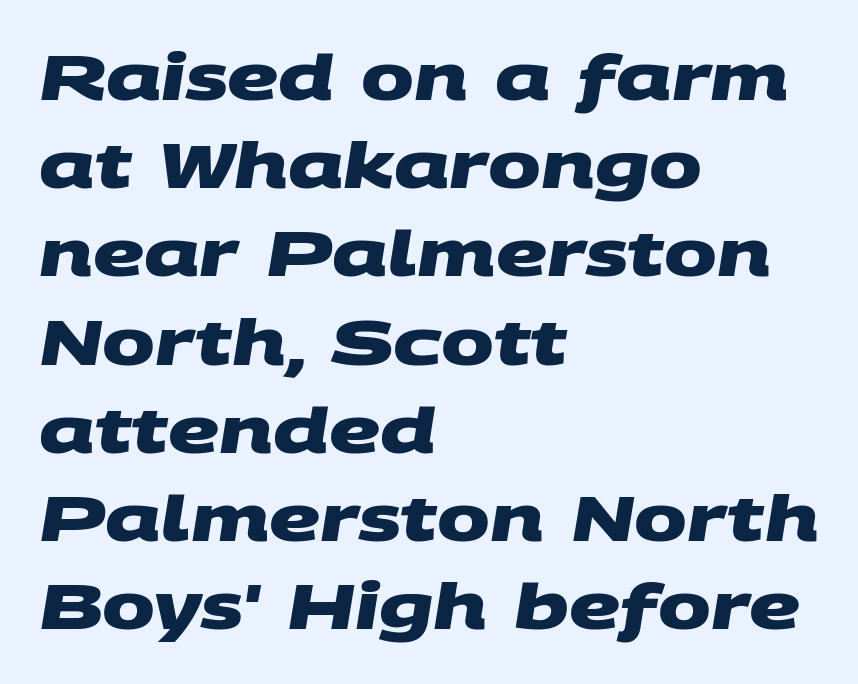
The image shows 63 px heavy, wide sans-serif type; set left-aligned, normal line spacing (1.4x), normal letter spacing, not underlined; medium stroke contrast and a large x-height.
